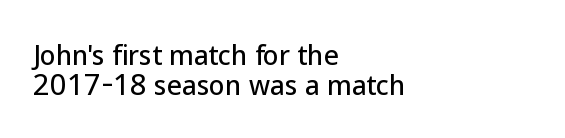
The image shows 26 px text type, upright; set left-aligned, line spacing 1.16x, normal letter spacing, not underlined.
